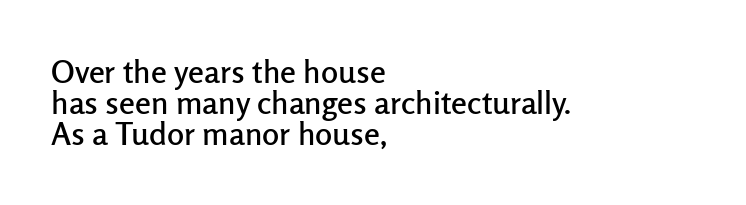
{"serif": "no", "italic": "no", "width": "normal", "stroke_contrast": "low", "x_height": "medium", "monospaced": "no", "underline": "no", "align": "left", "line_spacing": "tight", "line_spacing_ratio": 0.97, "letter_spacing": "normal", "letter_spacing_em": 0.0, "glyph_px": 32}
